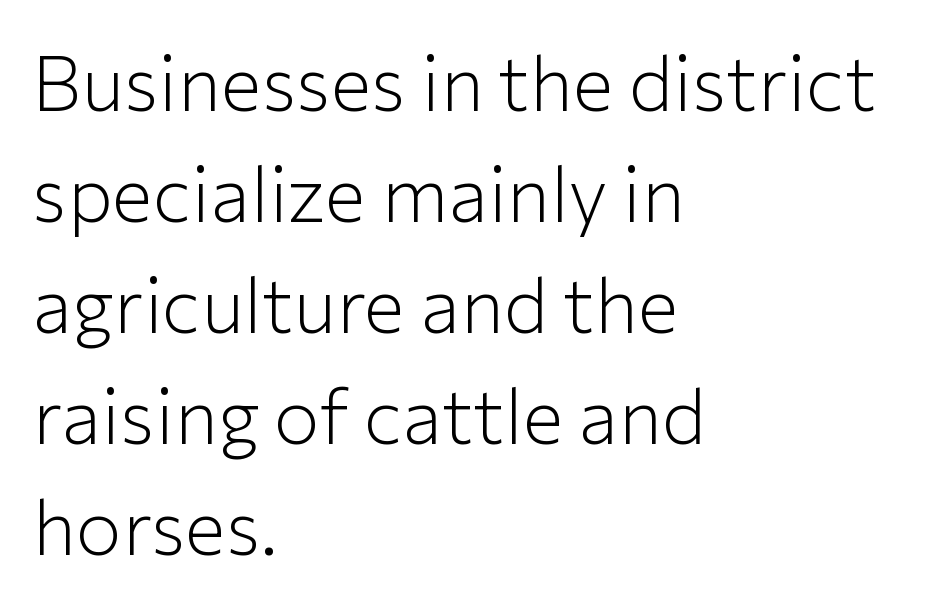
The image shows 77 px light sans-serif type, upright; set left-aligned, normal line spacing (1.44x), normal letter spacing, not underlined; low stroke contrast and a medium x-height.
